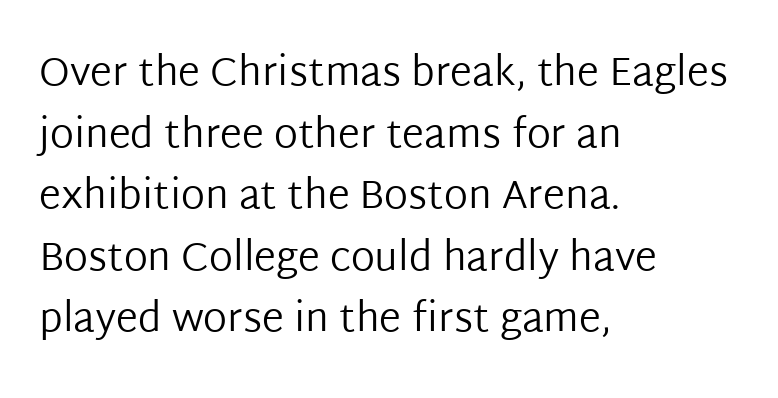
Proportional: the letters do not fall into vertical columns. A student would call this left alignment; a typographer would say flush left, rag right. Stroke terminals: plain, sans-serif. Spacing between characters is what you'd get straight out of the box. These lines sit exactly where default settings would place them. A roman cut, with each character standing at attention.
